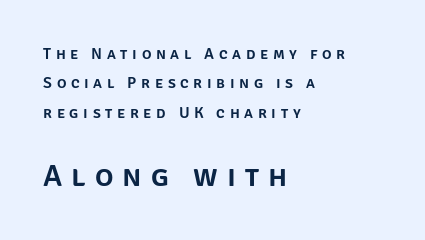
{"serif": "no", "italic": "no", "width": "normal", "stroke_contrast": "low", "x_height": "large", "monospaced": "no", "underline": "no", "align": "left", "line_spacing_ratio": 1.84, "letter_spacing": "wide", "letter_spacing_em": 0.29, "larger_block": "second", "size_ratio": 1.94, "glyph_px": 31}
